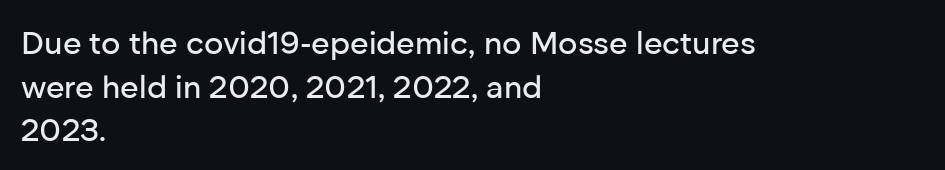
{"serif": "no", "italic": "no", "width": "normal", "stroke_contrast": "low", "x_height": "medium", "monospaced": "no", "underline": "no", "align": "left", "line_spacing": "normal", "line_spacing_ratio": 1.36, "letter_spacing": "normal", "letter_spacing_em": 0.0, "glyph_px": 32}
